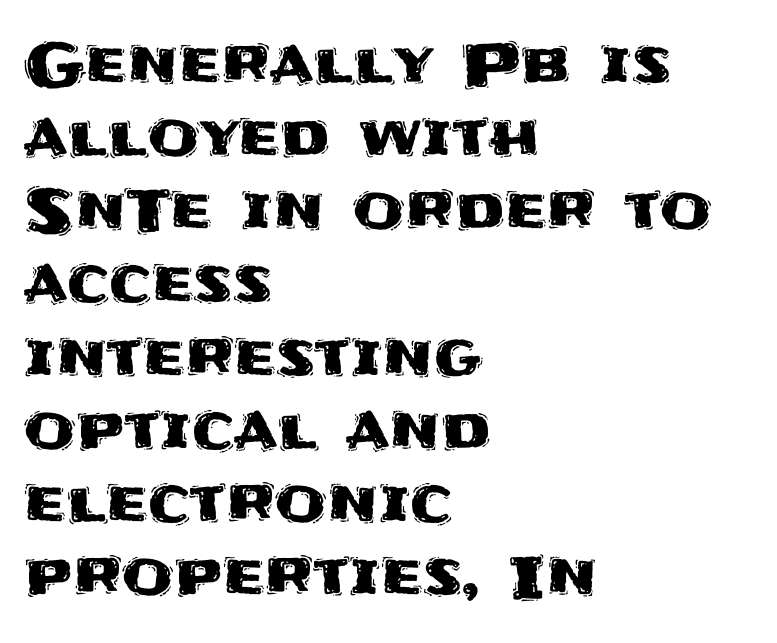
{"serif": "no", "italic": "no", "width": "normal", "stroke_contrast": "medium", "x_height": "large", "monospaced": "no", "underline": "no", "align": "left", "line_spacing_ratio": 1.24, "letter_spacing": "normal", "letter_spacing_em": 0.0, "glyph_px": 59}
